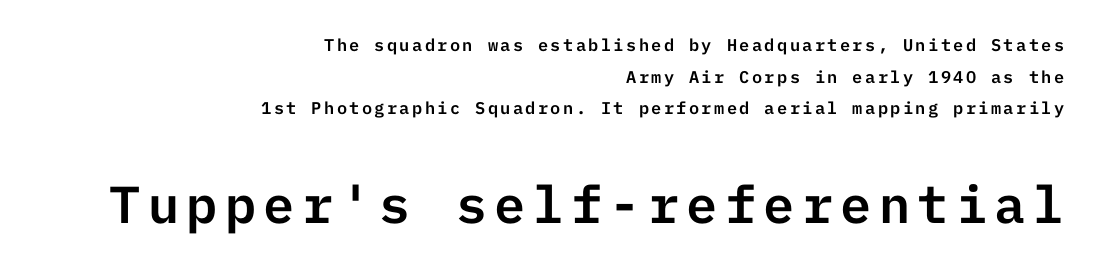
{"serif": "no", "italic": "no", "width": "normal", "stroke_contrast": "low", "x_height": "medium", "underline": "no", "align": "right", "line_spacing_ratio": 1.86, "larger_block": "second", "size_ratio": 3.06, "glyph_px": 52}
